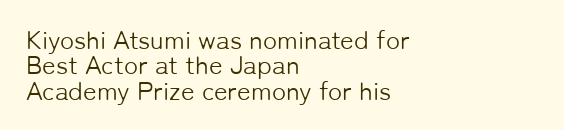
Q: Is the text bold? A: No.
Q: Is the text italic (slanted)? A: No, it is upright.
Q: Is the text underlined? A: No.
Q: How is the paragraph aligned? A: Left-aligned.
Q: Is the spacing between letters normal or unusually wide? A: Normal.
Q: Is the spacing between lines tight, normal or loose? A: Tight.
